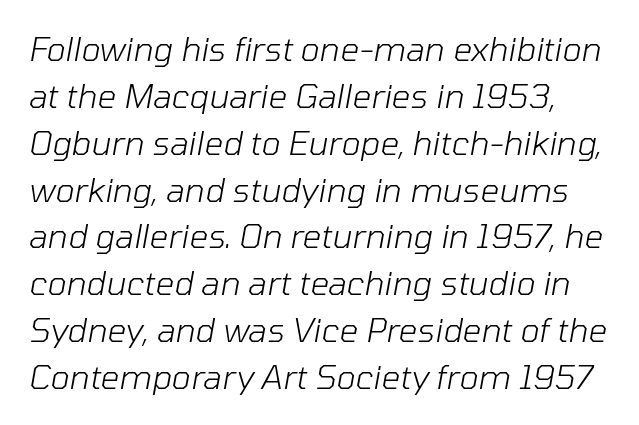
{"italic": "yes", "lean": "right", "slant_degrees": 10, "bold": "no", "weight": "light", "width": "normal", "stroke_contrast": "low", "x_height": "medium", "monospaced": "no", "underline": "no", "line_spacing": "normal", "line_spacing_ratio": 1.42, "letter_spacing": "normal", "letter_spacing_em": 0.0, "glyph_px": 33}
